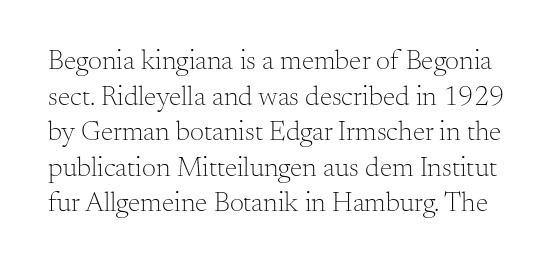
The image shows 28 px light serif type, upright; set normal line spacing (1.27x), normal letter spacing, not underlined; medium stroke contrast and a small x-height.
